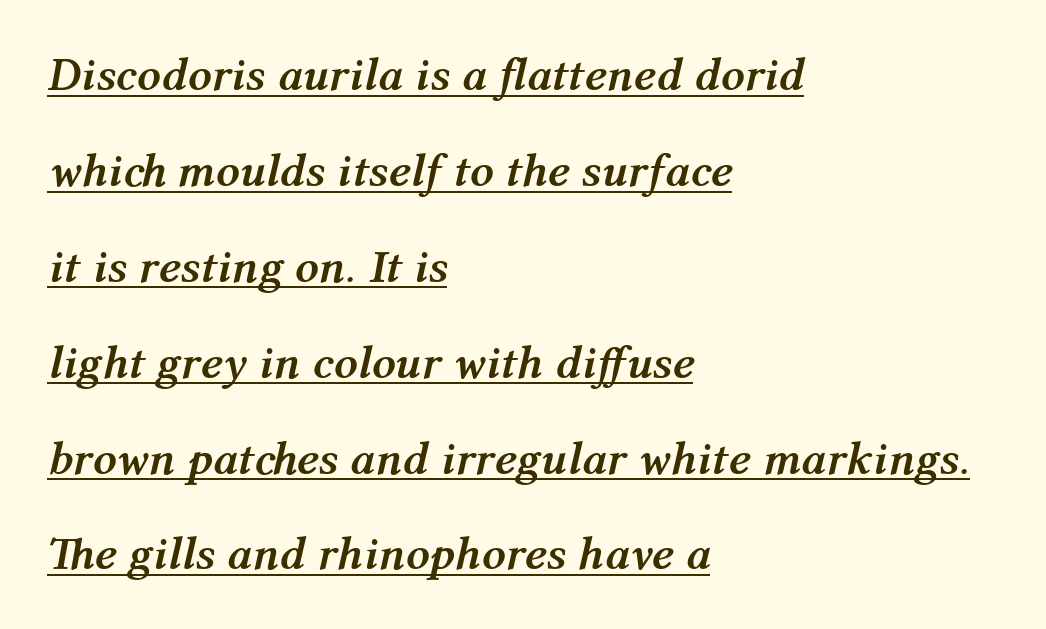
Q: Is the text bold? A: Yes.
Q: Is the text italic (slanted)? A: Yes, it leans right by about 12 degrees.
Q: Is the text underlined? A: Yes.
Q: How is the paragraph aligned? A: Left-aligned.
Q: Is the spacing between letters normal or unusually wide? A: Normal.
Q: Is the spacing between lines tight, normal or loose? A: Loose.
Q: Width (condensed, normal, or wide)? A: Normal.
Q: Stroke contrast? A: Medium.
Q: x-height? A: Medium.
Q: Monospaced? A: No.
